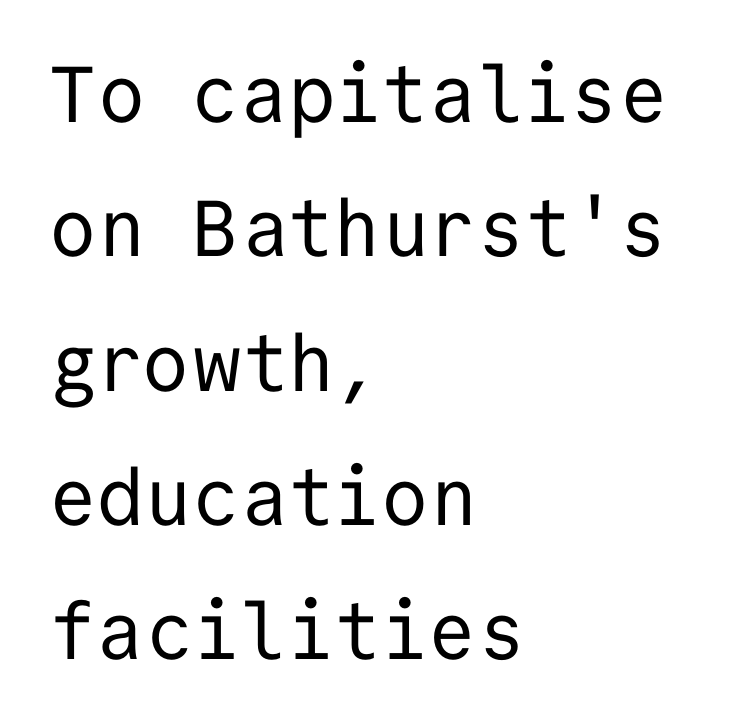
{"serif": "no", "italic": "no", "bold": "no", "weight": "regular", "width": "normal", "stroke_contrast": "low", "x_height": "medium", "monospaced": "yes", "underline": "no", "align": "left", "line_spacing": "normal", "line_spacing_ratio": 1.7, "letter_spacing": "normal", "letter_spacing_em": 0.0, "glyph_px": 79}
